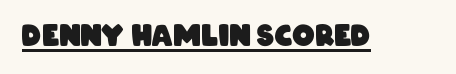
{"serif": "no", "bold": "yes", "weight": "heavy", "width": "condensed", "stroke_contrast": "low", "x_height": "large", "monospaced": "no", "underline": "yes", "letter_spacing": "normal", "letter_spacing_em": 0.0, "glyph_px": 28}
